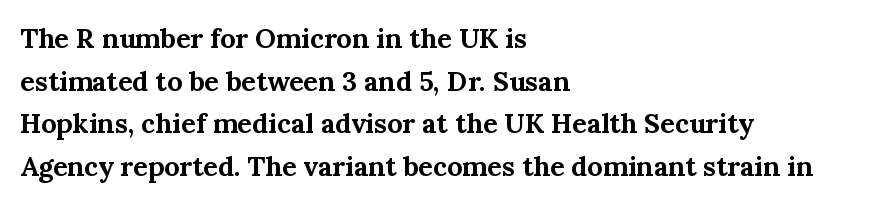
{"italic": "no", "bold": "yes", "underline": "no", "align": "left", "line_spacing": "normal", "line_spacing_ratio": 1.58, "letter_spacing": "normal", "letter_spacing_em": 0.0, "glyph_px": 27}
